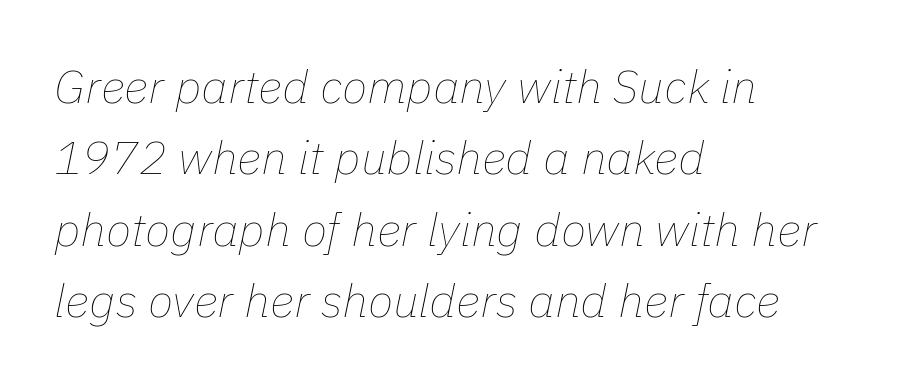
Q: Is the text bold? A: No.
Q: Is the text italic (slanted)? A: Yes, it leans right by about 11 degrees.
Q: Is the text underlined? A: No.
Q: How is the paragraph aligned? A: Left-aligned.
Q: Is the spacing between letters normal or unusually wide? A: Normal.
Q: Is the spacing between lines tight, normal or loose? A: Normal.
Q: Width (condensed, normal, or wide)? A: Normal.
Q: Stroke contrast? A: Low.
Q: x-height? A: Medium.
Q: Monospaced? A: No.
